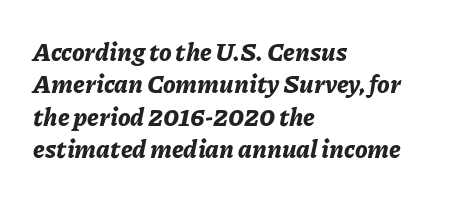
The image shows 25 px bold type, italic (leaning right); set left-aligned, normal line spacing (1.3x), normal letter spacing, not underlined.
